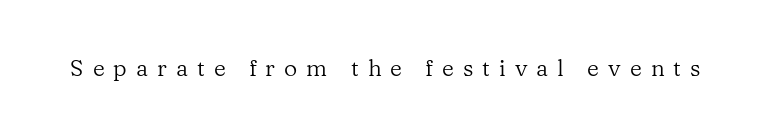
Q: Is the text bold? A: No.
Q: Is the text italic (slanted)? A: No, it is upright.
Q: Is the text underlined? A: No.
Q: Is the spacing between letters normal or unusually wide? A: Unusually wide.
